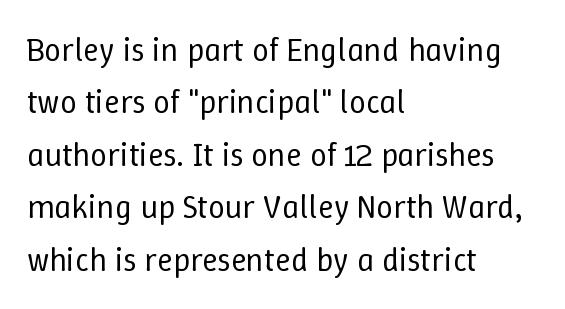
Caption: face not bold, strokes unweighted. Type without underlining. Looks like regular typesetting: each glyph gets only the width it needs. A typesetter would call this leading conventional body-copy spacing. Words appear dense and cohesive because spacing is normal.
